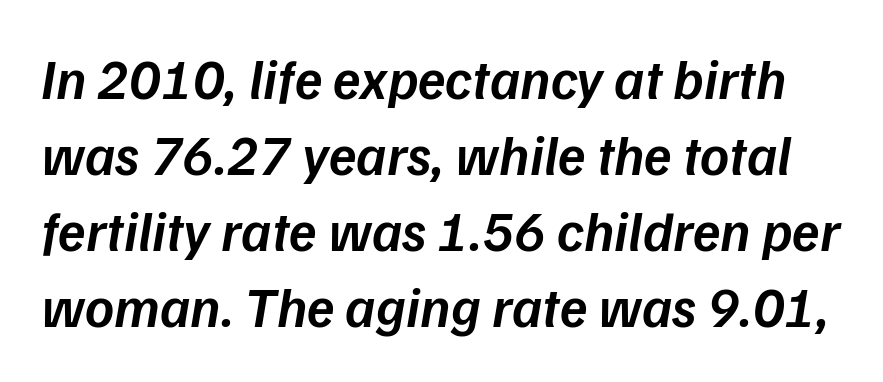
The image shows 56 px semibold type, italic (leaning right); set normal line spacing (1.36x), normal letter spacing, not underlined; low stroke contrast and a medium x-height.
